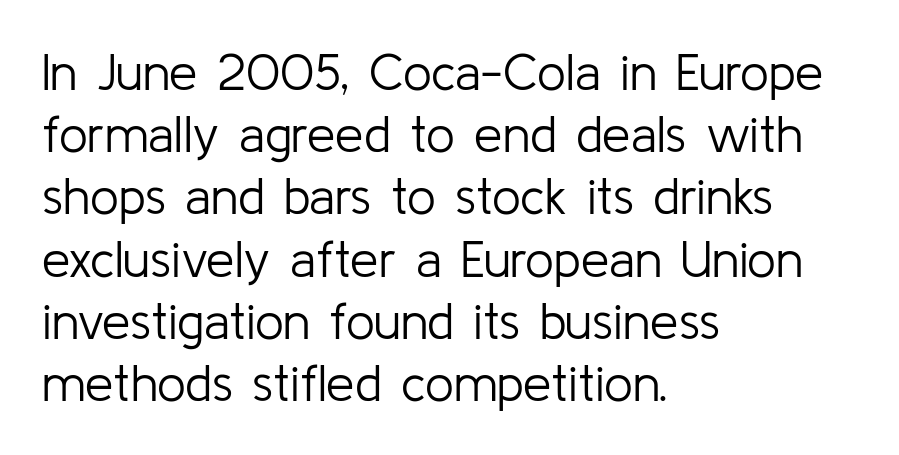
Q: Is the text bold? A: No.
Q: Is the text italic (slanted)? A: No, it is upright.
Q: Is the typeface a serif or a sans-serif typeface? A: Sans-serif.
Q: Is the text underlined? A: No.
Q: How is the paragraph aligned? A: Left-aligned.
Q: Is the spacing between letters normal or unusually wide? A: Normal.
Q: Width (condensed, normal, or wide)? A: Normal.
Q: Stroke contrast? A: Low.
Q: x-height? A: Medium.
Q: Monospaced? A: No.
